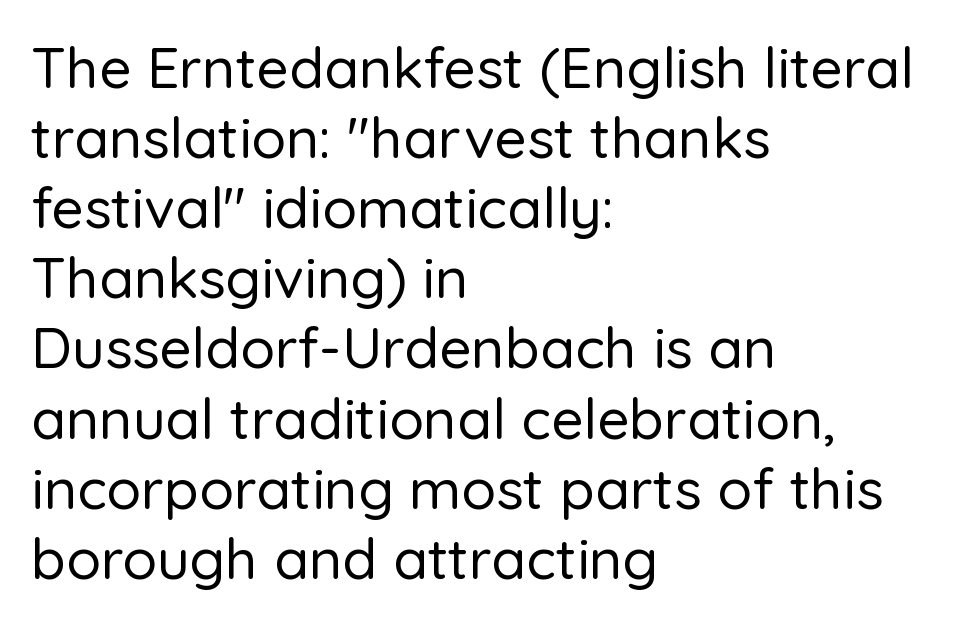
Bare-footed words on every line. These lines keep a tight, regular rhythm from letter to letter. Font category for this specimen: sans-serif. Does the lettering tilt? It doesn't — this is upright. Line starts are locked; line ends wander.
